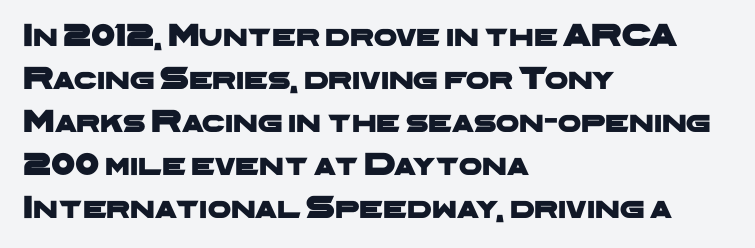
The text block is weighted toward the left margin, trailing off unevenly rightward. This block has exactly the height ordinary leading produces. Decoration check: the copy has no underline. Note the varied advance widths — an 'i' is clearly narrower than an 'm'.
